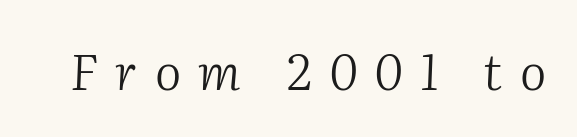
Q: Is the text bold? A: No.
Q: Is the text italic (slanted)? A: Yes, it leans right by about 2 degrees.
Q: Is the typeface a serif or a sans-serif typeface? A: Serif.
Q: Is the text underlined? A: No.
Q: Is the spacing between letters normal or unusually wide? A: Unusually wide.
Q: Width (condensed, normal, or wide)? A: Normal.
Q: Stroke contrast? A: Medium.
Q: x-height? A: Medium.
Q: Monospaced? A: No.
